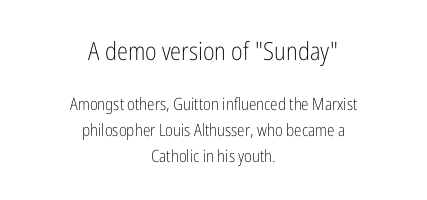
The image shows 25 px text type, upright; set centered, normal line spacing (1.52x), normal letter spacing, not underlined; the first (top) block is 1.47x larger.
